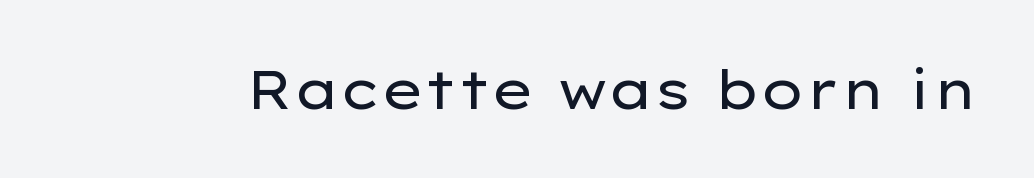
{"serif": "no", "italic": "no", "bold": "no", "weight": "regular", "width": "wide", "stroke_contrast": "low", "x_height": "medium", "monospaced": "no", "underline": "no", "letter_spacing": "normal", "letter_spacing_em": 0.0, "glyph_px": 54}
